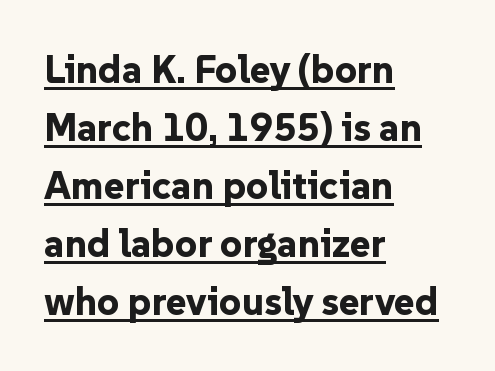
Compared with an ordinary text face, these strokes are far heavier — a full bold. The letterforms sit shoulder to shoulder at normal distance. To sum up the face: it is a sans, with no serifs. Teacher's note: observe the even left margin — that is flush-left alignment. Each letter keeps its own natural width here, so spacing adapts to shape.
